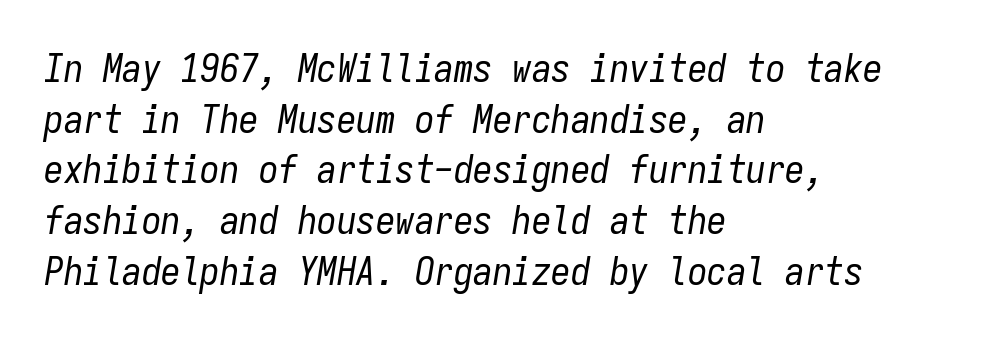
Q: Is the text bold? A: No.
Q: Is the text italic (slanted)? A: Yes, it leans right by about 9 degrees.
Q: Is the text underlined? A: No.
Q: How is the paragraph aligned? A: Left-aligned.
Q: Is the spacing between letters normal or unusually wide? A: Normal.
Q: Is the spacing between lines tight, normal or loose? A: Normal.
Q: Width (condensed, normal, or wide)? A: Condensed.
Q: Stroke contrast? A: Low.
Q: x-height? A: Medium.
Q: Monospaced? A: Yes.
